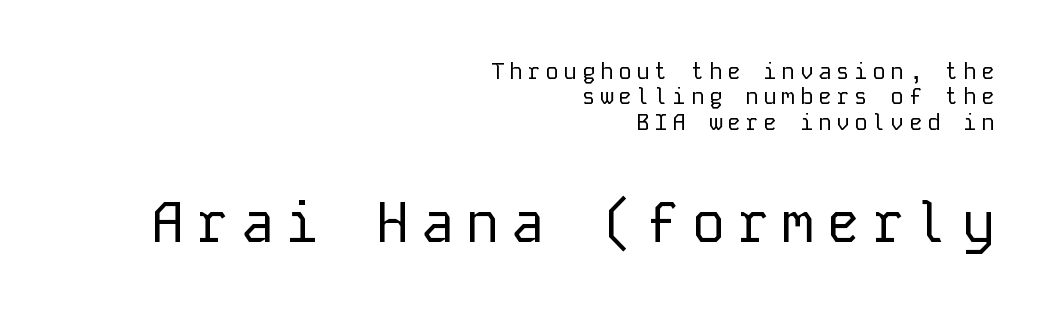
{"serif": "no", "italic": "no", "bold": "no", "weight": "regular", "width": "normal", "stroke_contrast": "low", "x_height": "medium", "monospaced": "yes", "underline": "no", "align": "right", "line_spacing": "tight", "line_spacing_ratio": 1.1, "larger_block": "second", "size_ratio": 2.48, "glyph_px": 57}
